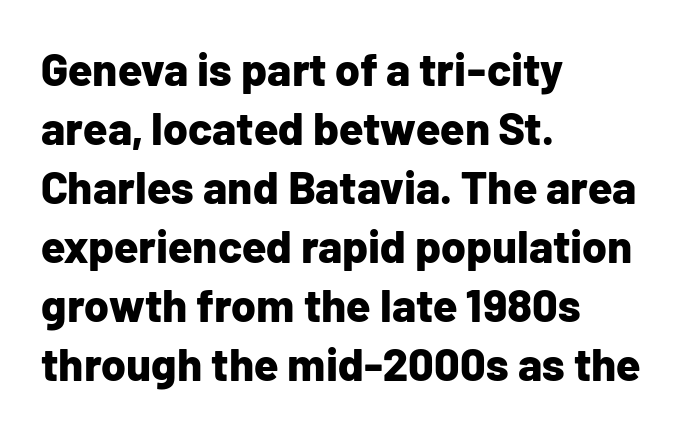
Q: Is the text bold? A: Yes.
Q: Is the text italic (slanted)? A: No, it is upright.
Q: Is the typeface a serif or a sans-serif typeface? A: Sans-serif.
Q: Is the text underlined? A: No.
Q: How is the paragraph aligned? A: Left-aligned.
Q: Is the spacing between letters normal or unusually wide? A: Normal.
Q: Is the spacing between lines tight, normal or loose? A: Normal.
Q: Width (condensed, normal, or wide)? A: Normal.
Q: Stroke contrast? A: Low.
Q: x-height? A: Medium.
Q: Monospaced? A: No.
